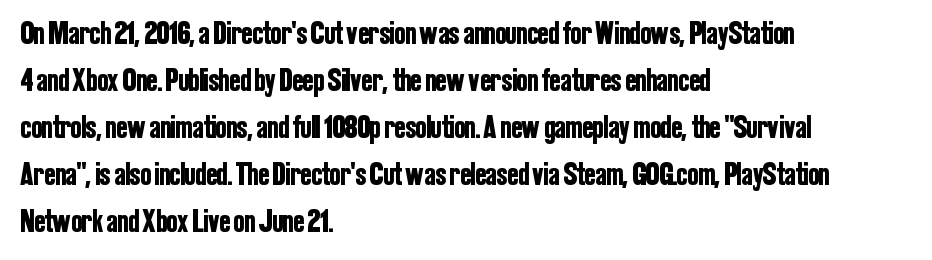
{"serif": "no", "italic": "no", "width": "condensed", "stroke_contrast": "low", "x_height": "medium", "monospaced": "no", "underline": "no", "align": "left", "line_spacing": "normal", "line_spacing_ratio": 1.47, "letter_spacing": "normal", "letter_spacing_em": 0.0, "glyph_px": 32}
